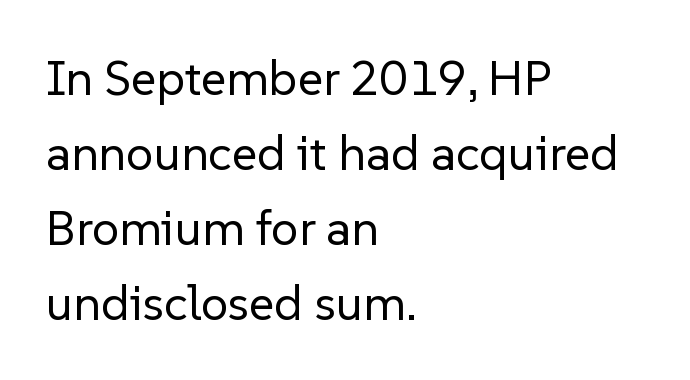
{"serif": "no", "italic": "no", "bold": "no", "weight": "regular", "width": "normal", "stroke_contrast": "low", "x_height": "medium", "monospaced": "no", "underline": "no", "align": "left", "line_spacing": "normal", "line_spacing_ratio": 1.53, "letter_spacing": "normal", "letter_spacing_em": 0.0, "glyph_px": 49}
